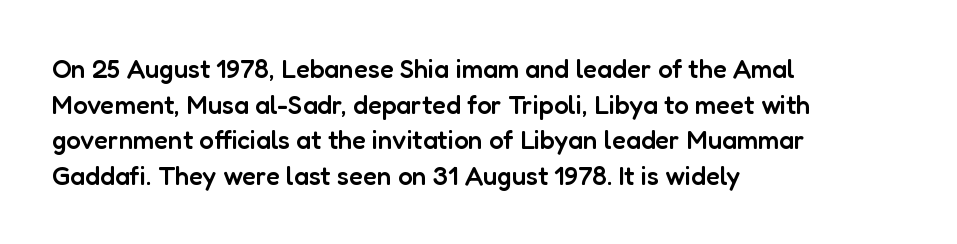
{"italic": "no", "bold": "semi", "underline": "no", "align": "left", "line_spacing": "normal", "line_spacing_ratio": 1.37, "letter_spacing": "normal", "letter_spacing_em": 0.0, "glyph_px": 26}
